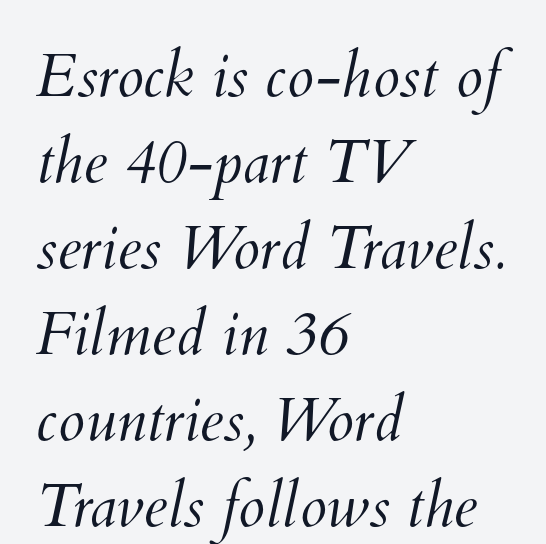
Every row of glyphs begins at an identical x-position on the left. The characters are drawn with everyday or finer stroke widths. The passage shown stacks its lines at a standard gap. Does extra space separate the letters? No, they use regular spacing.
